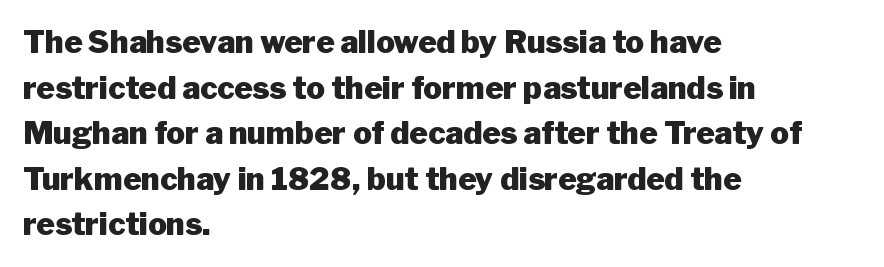
Q: Is the text bold? A: Yes.
Q: Is the text italic (slanted)? A: No, it is upright.
Q: Is the typeface a serif or a sans-serif typeface? A: Sans-serif.
Q: Is the text underlined? A: No.
Q: How is the paragraph aligned? A: Left-aligned.
Q: Is the spacing between letters normal or unusually wide? A: Normal.
Q: Is the spacing between lines tight, normal or loose? A: Normal.
Q: Width (condensed, normal, or wide)? A: Normal.
Q: Stroke contrast? A: Low.
Q: x-height? A: Medium.
Q: Monospaced? A: No.
